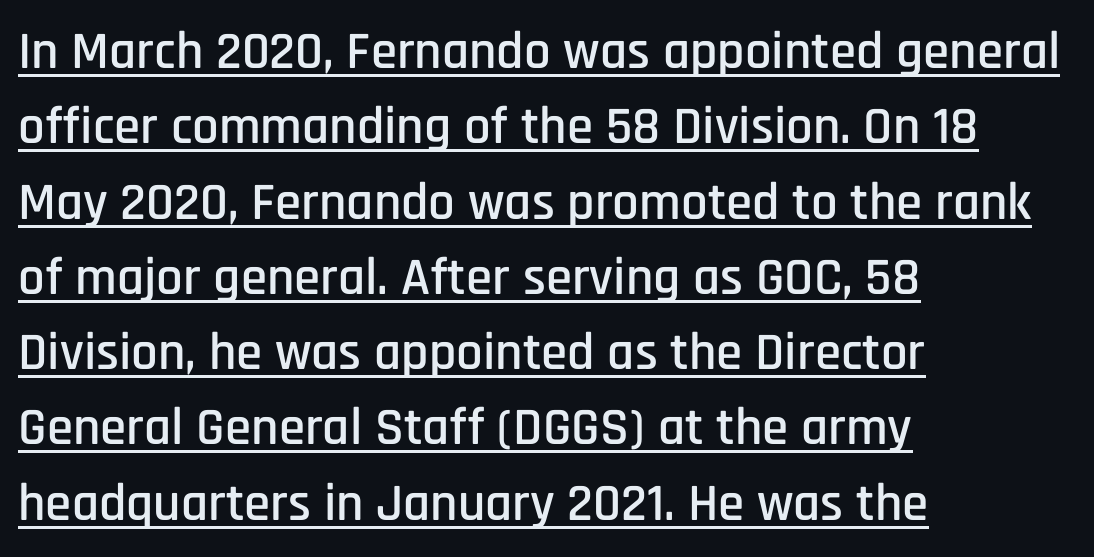
The rendering shows plain stroke endings on the letterforms — a sans-serif design. Is this a fixed-width face? No — the glyphs have proportional, varying widths. Each line of the rendering has a horizontal stroke beneath the glyphs. Observe the ordinary spacing: letters are neighbours, not strangers.
